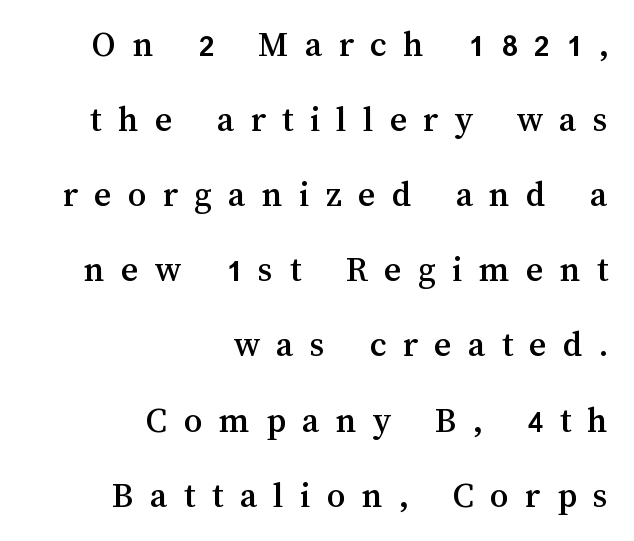
{"italic": "no", "width": "normal", "stroke_contrast": "medium", "x_height": "medium", "monospaced": "no", "underline": "no", "align": "right", "line_spacing": "loose", "line_spacing_ratio": 2.03, "letter_spacing": "wide", "letter_spacing_em": 0.44, "glyph_px": 37}
